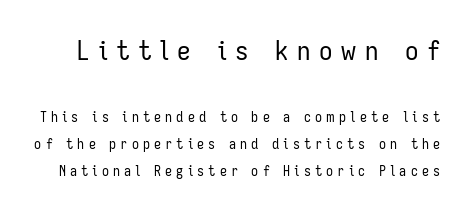
Q: Is the text bold? A: No.
Q: Is the text italic (slanted)? A: No, it is upright.
Q: Is the text underlined? A: No.
Q: Is the spacing between letters normal or unusually wide? A: Unusually wide.
Q: Is the spacing between lines tight, normal or loose? A: Loose.
Q: Which block of text is set in a larger size, the first (top) or the second (bottom)? A: The first (top) one.
